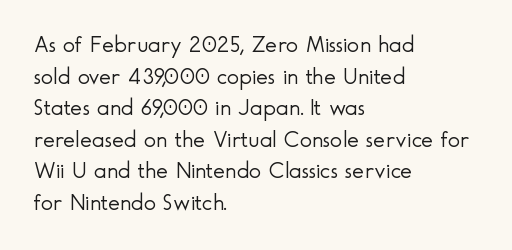
The strokes are not fattened; the text isn't bold. Beneath every word, the page is bare. Every row of glyphs begins at an identical x-position on the left. In terms of posture, this sample is upright.
